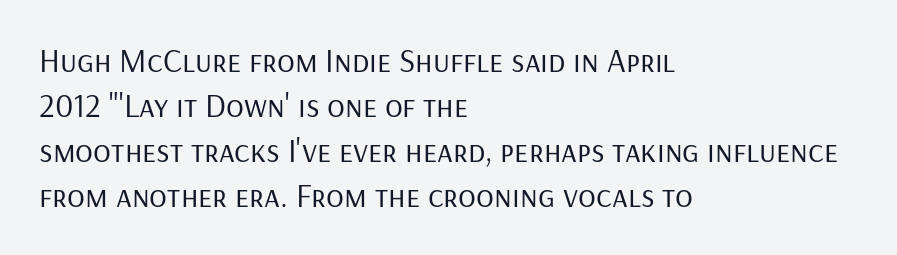
The image shows 33 px regular-weight sans-serif type, upright; set left-aligned, normal line spacing (1.36x), normal letter spacing, not underlined; low stroke contrast and a medium x-height.
